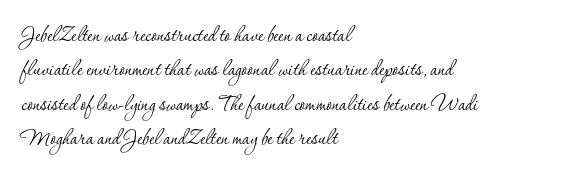
Q: Is the text bold? A: No.
Q: Is the text italic (slanted)? A: Yes.
Q: Is the text underlined? A: No.
Q: How is the paragraph aligned? A: Left-aligned.
Q: Is the spacing between letters normal or unusually wide? A: Normal.
Q: Is the spacing between lines tight, normal or loose? A: Normal.
